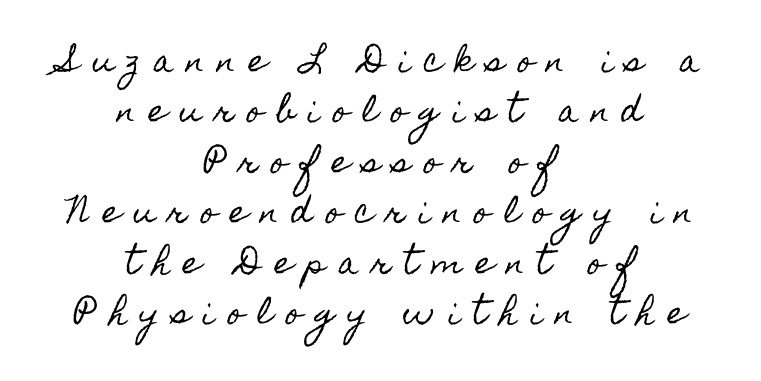
You could not count columns in this text — the font is proportionally spaced. Does extra space separate the letters? Yes, quite a lot of it. The foot of each line stays bare and open. The space between consecutive lines is moderate. Is the block centered? Yes — each line is placed symmetrically about the middle.
